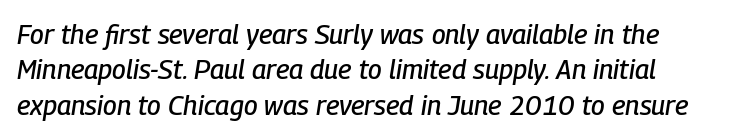
Normally led — the rows are evenly, conventionally spaced. The line texture is even and compact thanks to regular tracking. Designer's note — italics engaged. A clean baseline with only descenders dipping below it.
